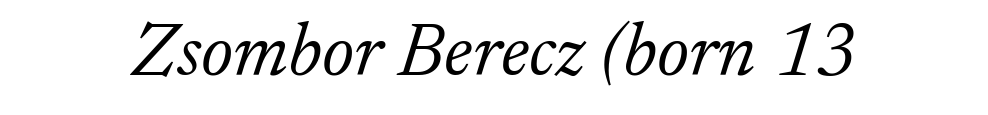
{"serif": "yes", "italic": "yes", "lean": "right", "slant_degrees": 17, "bold": "no", "weight": "light", "width": "normal", "stroke_contrast": "low", "x_height": "small", "monospaced": "no", "underline": "no", "letter_spacing": "normal", "letter_spacing_em": 0.0, "glyph_px": 76}
